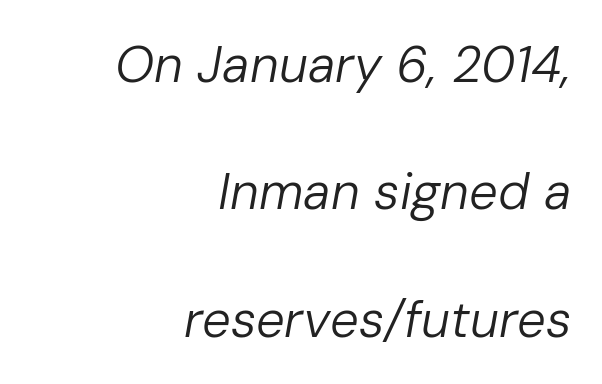
Emphasis-style slanted type is in use. These lines are set flush right with a ragged left edge. Each row of text sits above clean, open space. You could call the tracking neutral — neither tight nor loose. Summary of vertical rhythm: relaxed, with wide interline spacing. The passage shown is typed in a proportional face where columns would drift.
